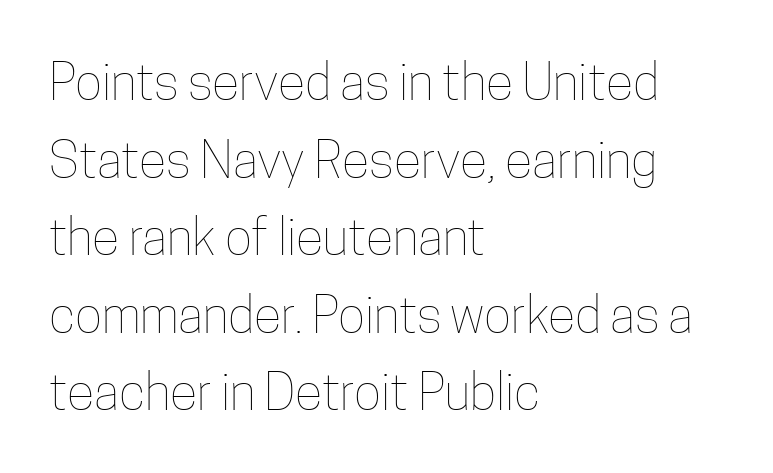
{"italic": "no", "bold": "no", "weight": "thin", "width": "condensed", "stroke_contrast": "low", "x_height": "medium", "monospaced": "no", "underline": "no", "align": "left", "line_spacing": "normal", "line_spacing_ratio": 1.52, "letter_spacing": "normal", "letter_spacing_em": 0.0, "glyph_px": 51}
